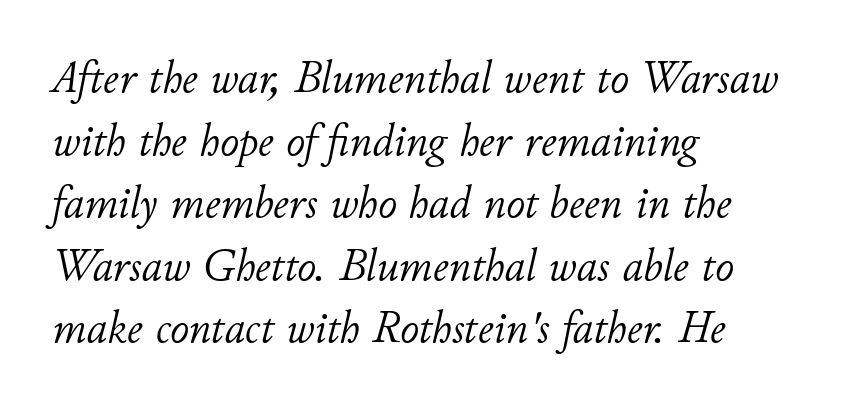
{"italic": "yes", "lean": "right", "slant_degrees": 11, "bold": "no", "weight": "light", "width": "normal", "stroke_contrast": "low", "x_height": "small", "monospaced": "no", "underline": "no", "align": "left", "line_spacing": "normal", "line_spacing_ratio": 1.36, "letter_spacing": "normal", "letter_spacing_em": 0.0, "glyph_px": 46}
